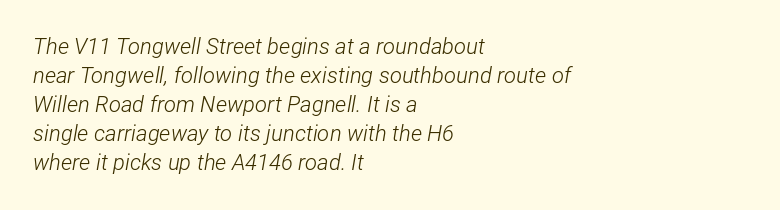
Quick note: underline off. What's the leading like? Ordinary, nothing unusual. Teacher's note: observe the even left margin — that is flush-left alignment. A typesetter would call this zero additional tracking. The font's italic variant was chosen for this text. Letters have the restrained weight of plain body copy at most.
